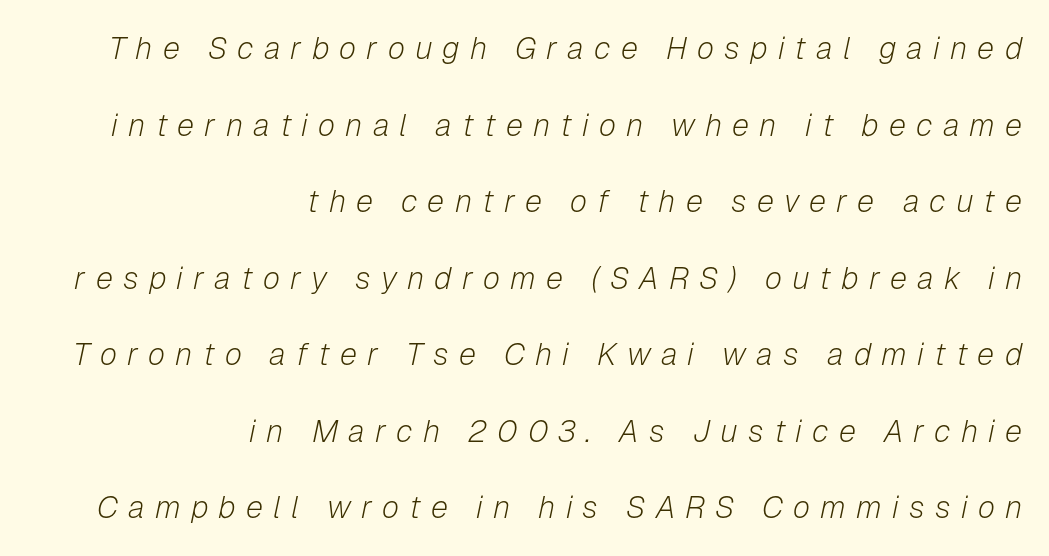
Compared with a flush-left layout, this one pins lines to the opposite, right side. Any mark beneath the type? The region is blank. An italicized treatment has been applied to the whole sample. The tracking jumps out immediately: characters are airy and widely separated.
